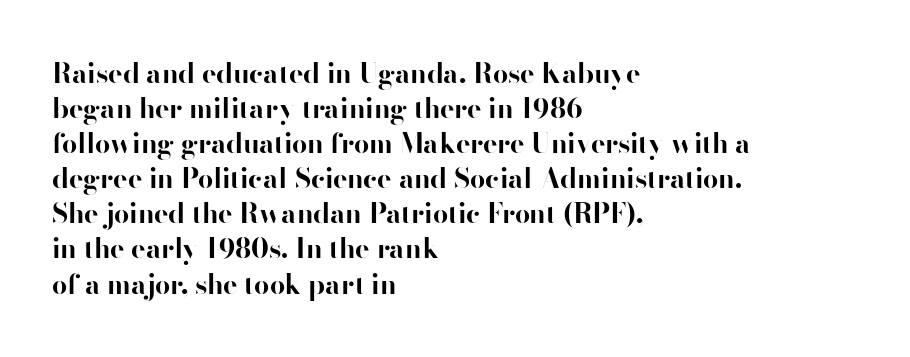
Is there much room between lines? A standard amount, neither cramped nor airy. Emphasis by weight is at full strength: bold. Each word holds together tightly as a unit, with standard inter-letter gaps. Rule under the text: the space is simply empty. Style check: upright. Does the copy run flush right? No — it runs flush left.
